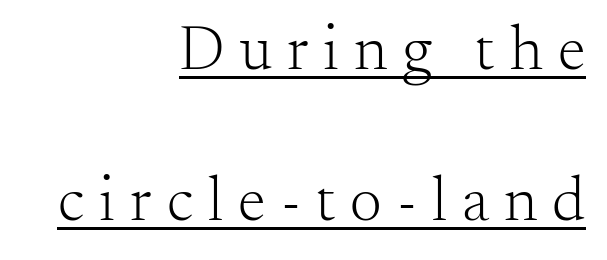
Q: Is the text bold? A: No.
Q: Is the text italic (slanted)? A: No, it is upright.
Q: Is the typeface a serif or a sans-serif typeface? A: Serif.
Q: Is the text underlined? A: Yes.
Q: How is the paragraph aligned? A: Right-aligned.
Q: Is the spacing between letters normal or unusually wide? A: Unusually wide.
Q: Is the spacing between lines tight, normal or loose? A: Loose.
Q: Width (condensed, normal, or wide)? A: Normal.
Q: Stroke contrast? A: Medium.
Q: x-height? A: Small.
Q: Monospaced? A: No.
